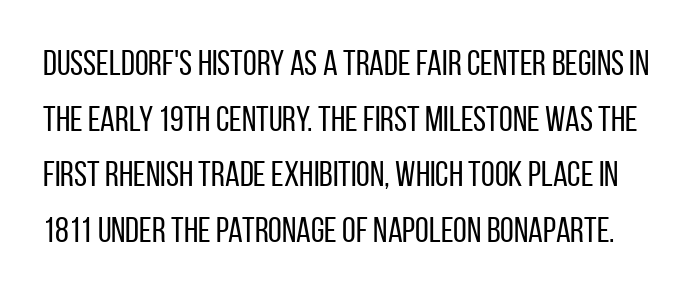
The image shows 35 px regular-weight, condensed sans-serif type, upright; set normal line spacing (1.59x), normal letter spacing, not underlined; low stroke contrast and a large x-height.
